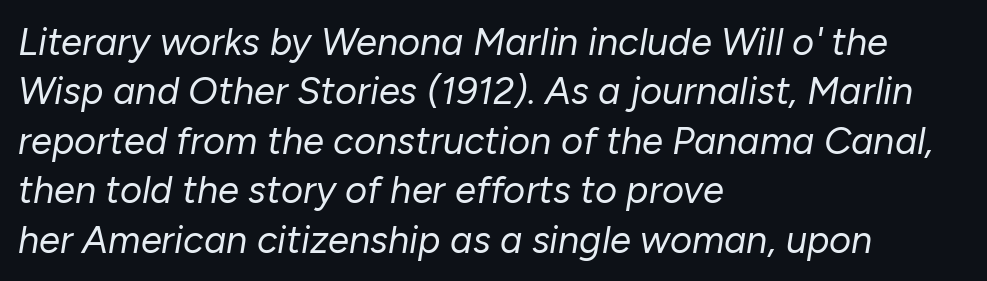
{"italic": "yes", "lean": "right", "slant_degrees": 10, "bold": "no", "weight": "regular", "width": "normal", "stroke_contrast": "low", "x_height": "medium", "monospaced": "no", "underline": "no", "align": "left", "line_spacing": "normal", "line_spacing_ratio": 1.3, "letter_spacing": "normal", "letter_spacing_em": 0.0, "glyph_px": 38}
